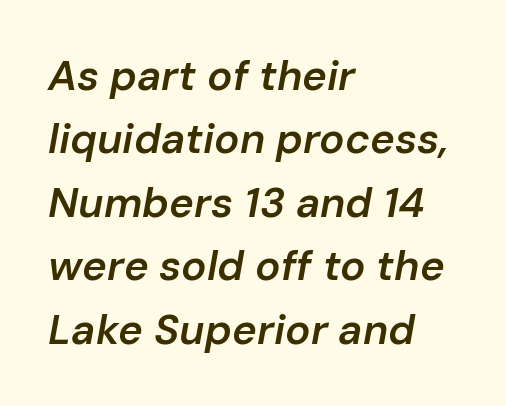
Q: Is the text bold? A: Semi-bold.
Q: Is the text italic (slanted)? A: Yes, it leans right by about 10 degrees.
Q: Is the text underlined? A: No.
Q: How is the paragraph aligned? A: Left-aligned.
Q: Is the spacing between letters normal or unusually wide? A: Normal.
Q: Is the spacing between lines tight, normal or loose? A: Normal.
Q: Width (condensed, normal, or wide)? A: Normal.
Q: Stroke contrast? A: Low.
Q: x-height? A: Medium.
Q: Monospaced? A: No.
